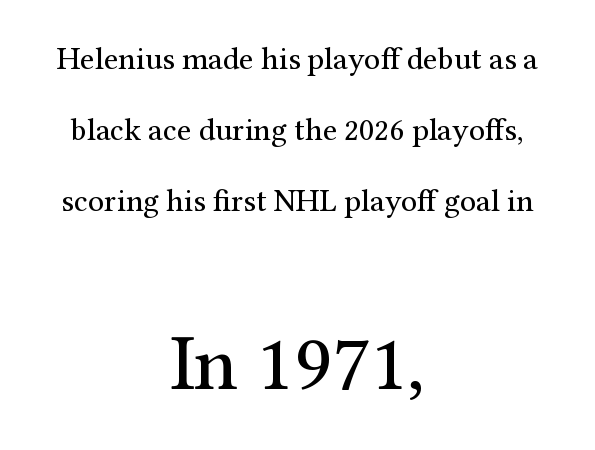
These lines are rendered in a variable-pitch font. Posture: upright roman. Observe the ordinary spacing: letters are neighbours, not strangers. Character size in the trailing block exceeds that of the leading block. Look at the bottom of the vertical strokes: they flare into serifs here. Airy leading.
